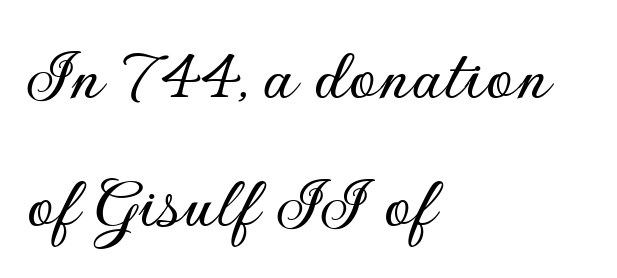
Each letter keeps its own natural width here, so spacing adapts to shape. Regular leading. Where is the straight margin? On the left. Stroke terminals: plain, sans-serif.
